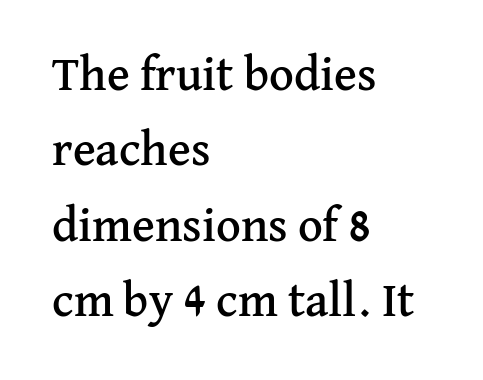
The lines in this sample share a left origin and differ only in where they stop. Short note: letters normally spaced. Baseline-to-baseline distance is the conventional proportion of letter height. Proportional: the letters do not fall into vertical columns.
